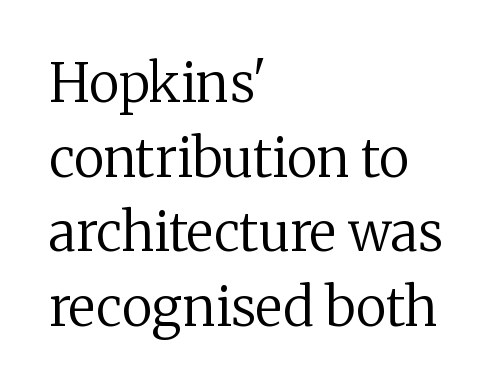
{"serif": "yes", "italic": "no", "bold": "no", "weight": "regular", "width": "normal", "stroke_contrast": "medium", "x_height": "medium", "monospaced": "no", "underline": "no", "align": "left", "line_spacing": "normal", "line_spacing_ratio": 1.41, "letter_spacing": "normal", "letter_spacing_em": 0.0, "glyph_px": 53}
